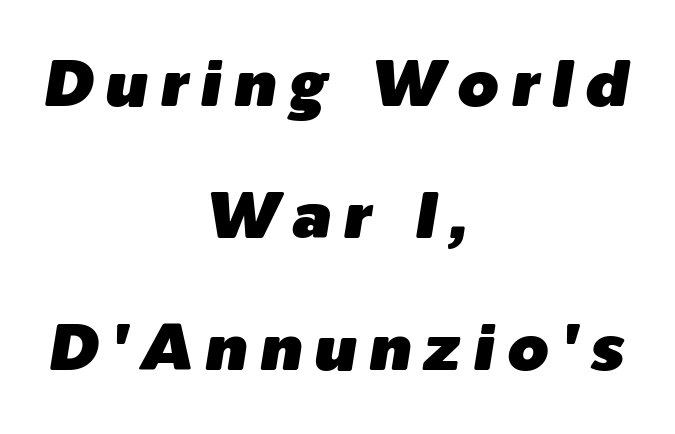
{"italic": "yes", "lean": "right", "slant_degrees": 9, "width": "normal", "stroke_contrast": "low", "x_height": "medium", "monospaced": "no", "underline": "no", "align": "center", "line_spacing": "loose", "line_spacing_ratio": 2.0, "glyph_px": 66}
